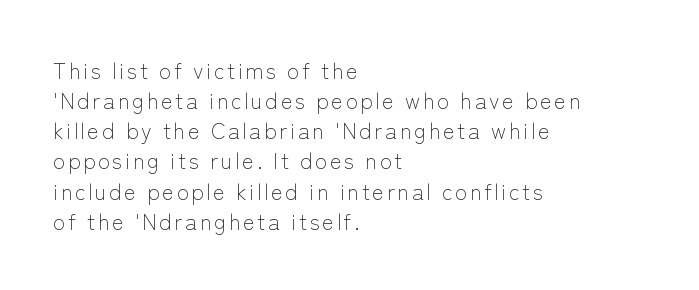
Left-aligned paragraph, ragged on the right. Quick note: underline off. Italic: no, the glyphs are upright roman. Vertically, the passage feels balanced, rows spaced as you'd expect. Is this a heavy cut? Hardly; it is regular or lighter.
